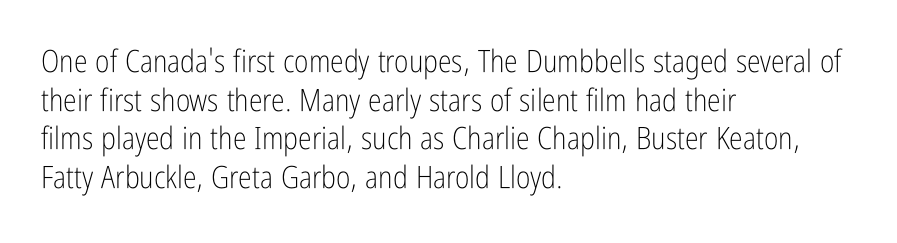
The image shows 31 px light, condensed sans-serif type, upright; set left-aligned, normal line spacing (1.25x), normal letter spacing, not underlined; low stroke contrast and a medium x-height.
